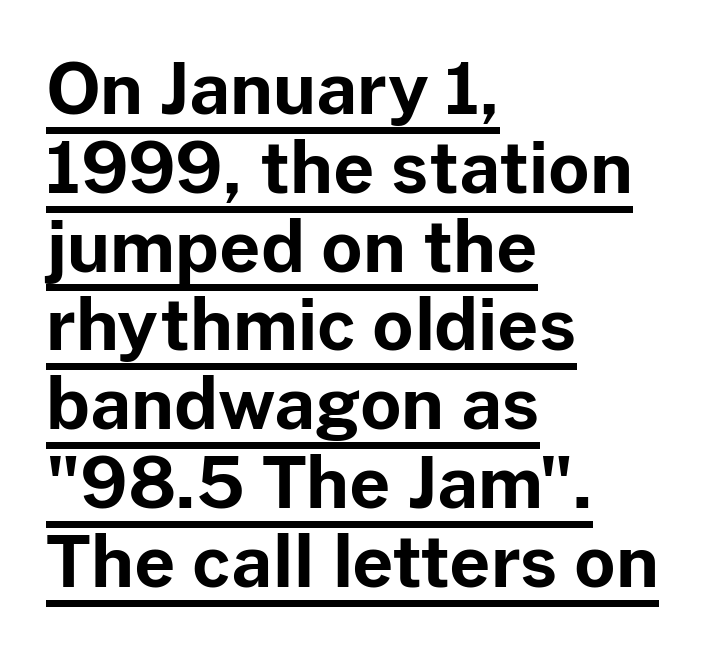
Q: Is the text bold? A: Yes.
Q: Is the text italic (slanted)? A: No, it is upright.
Q: Is the typeface a serif or a sans-serif typeface? A: Sans-serif.
Q: Is the text underlined? A: Yes.
Q: How is the paragraph aligned? A: Left-aligned.
Q: Is the spacing between letters normal or unusually wide? A: Normal.
Q: Is the spacing between lines tight, normal or loose? A: Tight.
Q: Width (condensed, normal, or wide)? A: Normal.
Q: Stroke contrast? A: Low.
Q: x-height? A: Medium.
Q: Monospaced? A: No.
